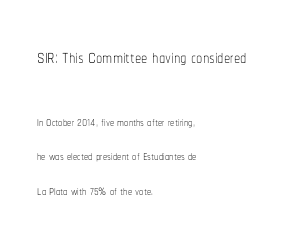
The image shows 25 px text type, upright; set left-aligned, loose line spacing (2.03x), normal letter spacing, not underlined; the first (top) block is 1.47x larger.
